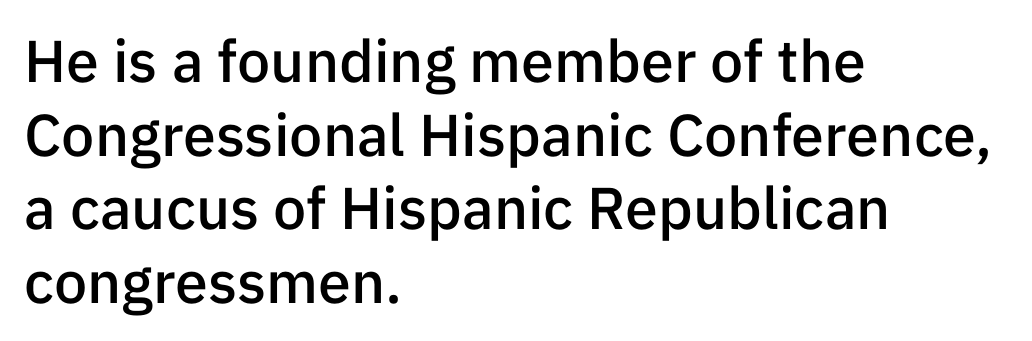
A bare baseline throughout the passage. This sample has the flowing, uneven cadence of proportional lettering. Note: no serifs on the glyphs. Students, note that the glyphs here touch the page at normal intervals. As a designer I'd log this as weight 600, semibold.
